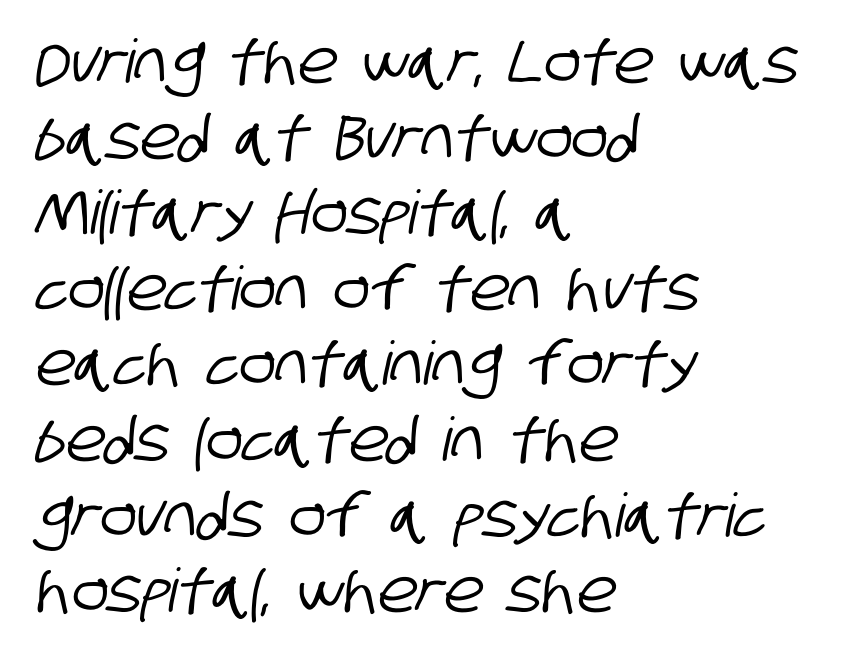
The image shows 60 px condensed sans-serif type; set left-aligned, normal line spacing (1.26x), normal letter spacing, not underlined; low stroke contrast and a large x-height.
